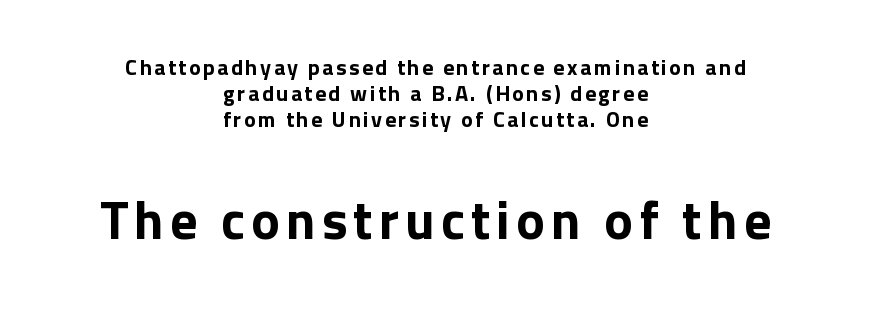
Q: Is the text italic (slanted)? A: No, it is upright.
Q: Is the typeface a serif or a sans-serif typeface? A: Sans-serif.
Q: Is the text underlined? A: No.
Q: How is the paragraph aligned? A: Centered.
Q: Which block of text is set in a larger size, the first (top) or the second (bottom)? A: The second (bottom) one.
Q: Width (condensed, normal, or wide)? A: Normal.
Q: Stroke contrast? A: Low.
Q: x-height? A: Medium.
Q: Monospaced? A: No.
